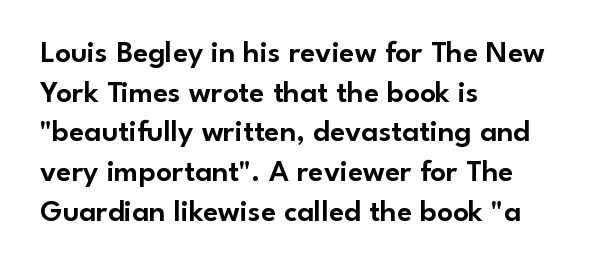
The image shows 31 px sans-serif type, upright; set left-aligned, normal line spacing (1.28x), normal letter spacing, not underlined; low stroke contrast and a small x-height.
